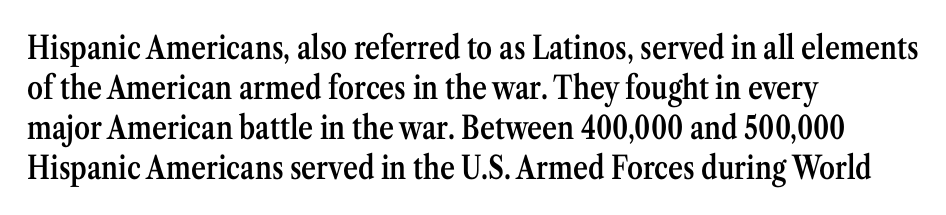
Q: Is the text bold? A: Semi-bold.
Q: Is the text italic (slanted)? A: No, it is upright.
Q: Is the typeface a serif or a sans-serif typeface? A: Serif.
Q: Is the text underlined? A: No.
Q: How is the paragraph aligned? A: Left-aligned.
Q: Is the spacing between letters normal or unusually wide? A: Normal.
Q: Is the spacing between lines tight, normal or loose? A: Normal.
Q: Width (condensed, normal, or wide)? A: Condensed.
Q: Stroke contrast? A: Medium.
Q: x-height? A: Medium.
Q: Monospaced? A: No.
